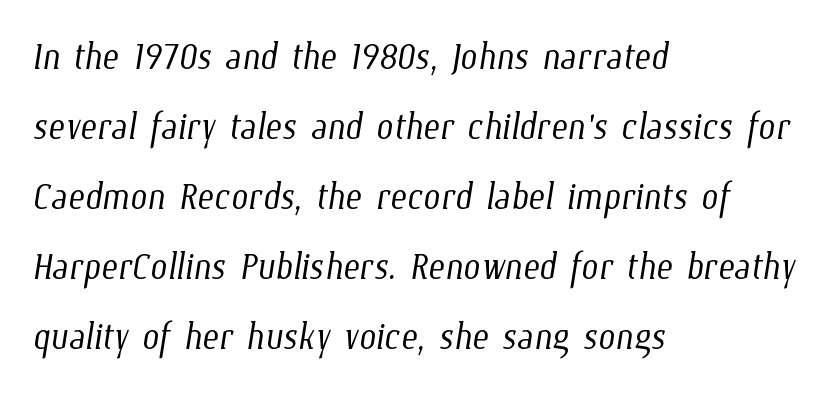
Q: Is the text bold? A: No.
Q: Is the text underlined? A: No.
Q: How is the paragraph aligned? A: Left-aligned.
Q: Is the spacing between letters normal or unusually wide? A: Normal.
Q: Is the spacing between lines tight, normal or loose? A: Normal.
Q: Width (condensed, normal, or wide)? A: Condensed.
Q: Stroke contrast? A: Low.
Q: x-height? A: Medium.
Q: Monospaced? A: No.
